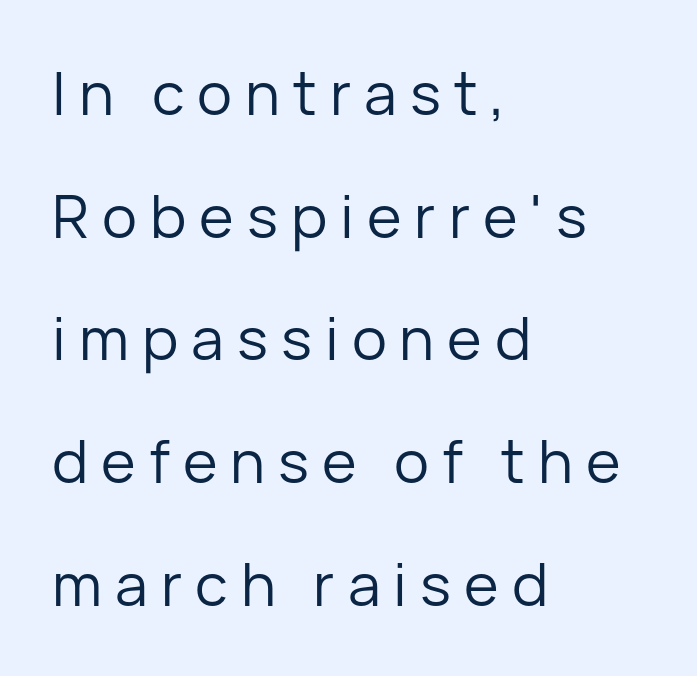
Q: Is the text bold? A: No.
Q: Is the text italic (slanted)? A: No, it is upright.
Q: Is the typeface a serif or a sans-serif typeface? A: Sans-serif.
Q: Is the text underlined? A: No.
Q: How is the paragraph aligned? A: Left-aligned.
Q: Is the spacing between letters normal or unusually wide? A: Unusually wide.
Q: Is the spacing between lines tight, normal or loose? A: Loose.
Q: Width (condensed, normal, or wide)? A: Normal.
Q: Stroke contrast? A: Low.
Q: x-height? A: Medium.
Q: Monospaced? A: No.
